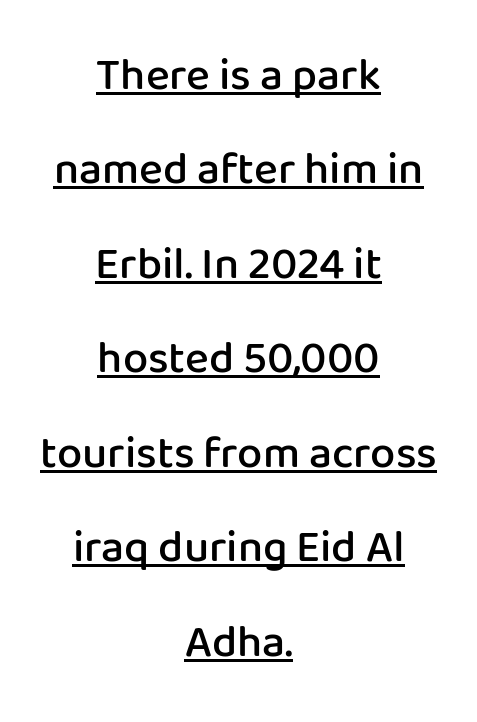
The image shows 45 px semibold sans-serif type, upright; set centered, loose line spacing (2.1x), normal letter spacing, underlined; low stroke contrast and a medium x-height.
